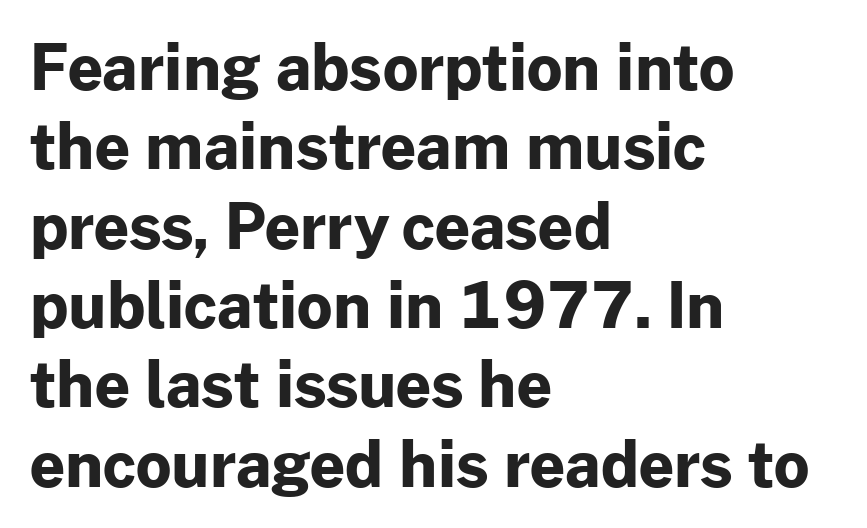
Q: Is the text bold? A: Yes.
Q: Is the text italic (slanted)? A: No, it is upright.
Q: Is the typeface a serif or a sans-serif typeface? A: Sans-serif.
Q: Is the text underlined? A: No.
Q: How is the paragraph aligned? A: Left-aligned.
Q: Is the spacing between letters normal or unusually wide? A: Normal.
Q: Is the spacing between lines tight, normal or loose? A: Normal.
Q: Width (condensed, normal, or wide)? A: Normal.
Q: Stroke contrast? A: Low.
Q: x-height? A: Medium.
Q: Monospaced? A: No.
